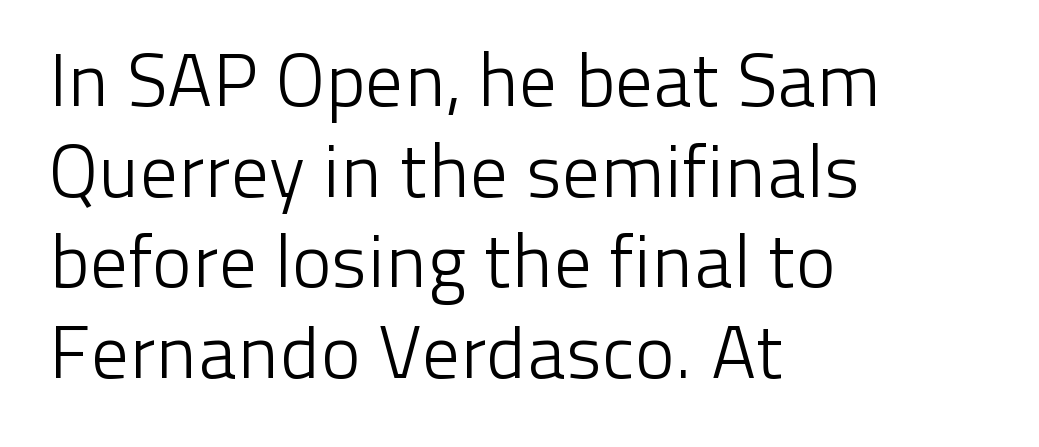
The image shows 75 px light sans-serif type, upright; set left-aligned, line spacing 1.21x, normal letter spacing, not underlined; low stroke contrast and a medium x-height.
